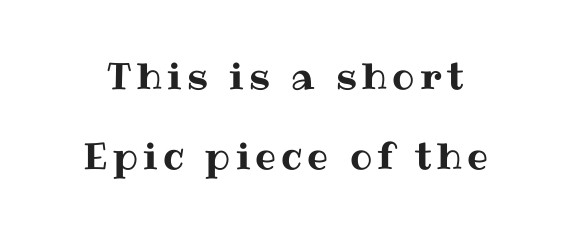
Rule under the text: the space is simply empty. Successive baselines arrive slowly, with a big drop between each. Proportional: the letters do not fall into vertical columns. A roman cut, with each character standing at attention.
